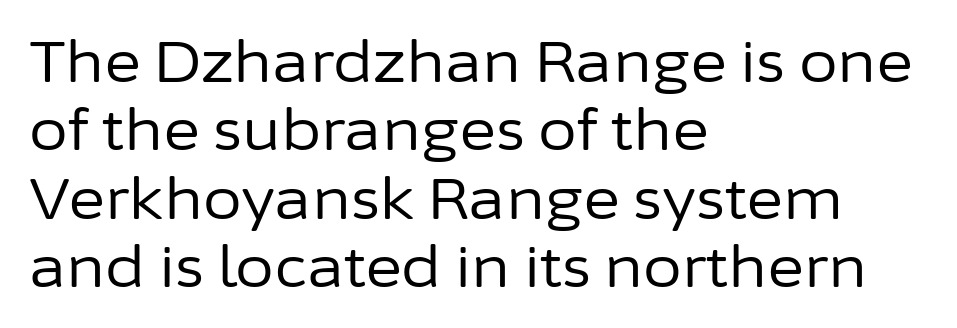
The string is rendered with underlining switched off. The paragraph shown leans on its left margin. Think of a printed novel: that variable character pitch is what you see here. A quiet, ordinary-to-light weight characterises the typeface. Notice how the stems are strictly vertical — no italics here.
